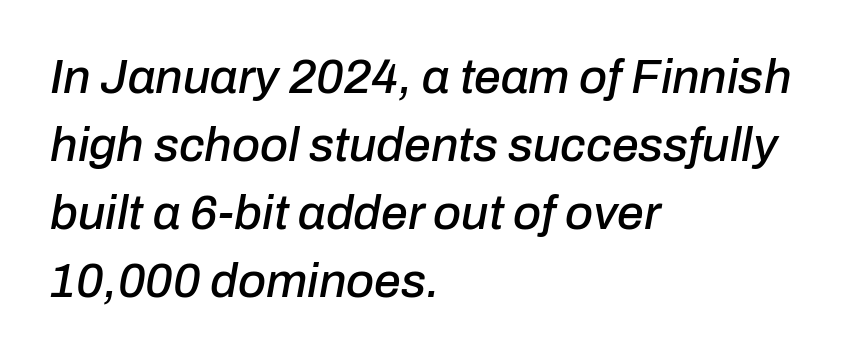
The image shows 48 px text type, italic (leaning right); set left-aligned, normal line spacing (1.42x), normal letter spacing, not underlined; low stroke contrast and a medium x-height.
